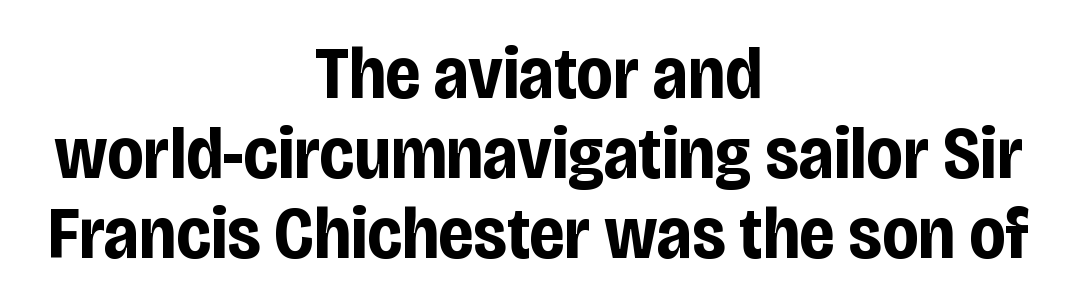
The rendering uses a bold face; every stroke is thick and dark. This rendering leaves character spacing at its baseline value. Alignment: centered. Underlining? Definitely not there. This sample uses a sans-serif face. The lettering holds an erect, upright posture throughout.
